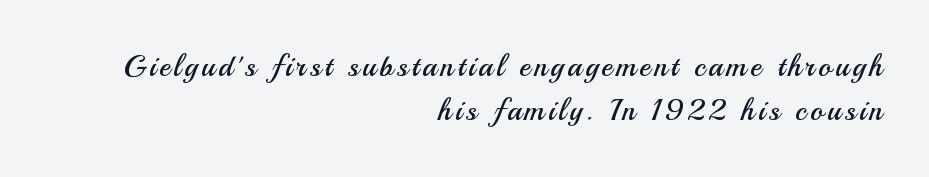
Q: Is the text bold? A: No.
Q: Is the text italic (slanted)? A: Yes.
Q: Is the typeface a serif or a sans-serif typeface? A: Sans-serif.
Q: Is the text underlined? A: No.
Q: How is the paragraph aligned? A: Right-aligned.
Q: Is the spacing between lines tight, normal or loose? A: Normal.
Q: Width (condensed, normal, or wide)? A: Normal.
Q: Stroke contrast? A: Medium.
Q: x-height? A: Small.
Q: Monospaced? A: No.
